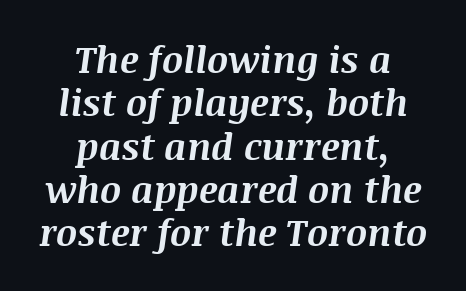
The image shows 37 px bold type, italic (leaning right); set centered, line spacing 1.17x, normal letter spacing, not underlined; medium stroke contrast and a large x-height.
